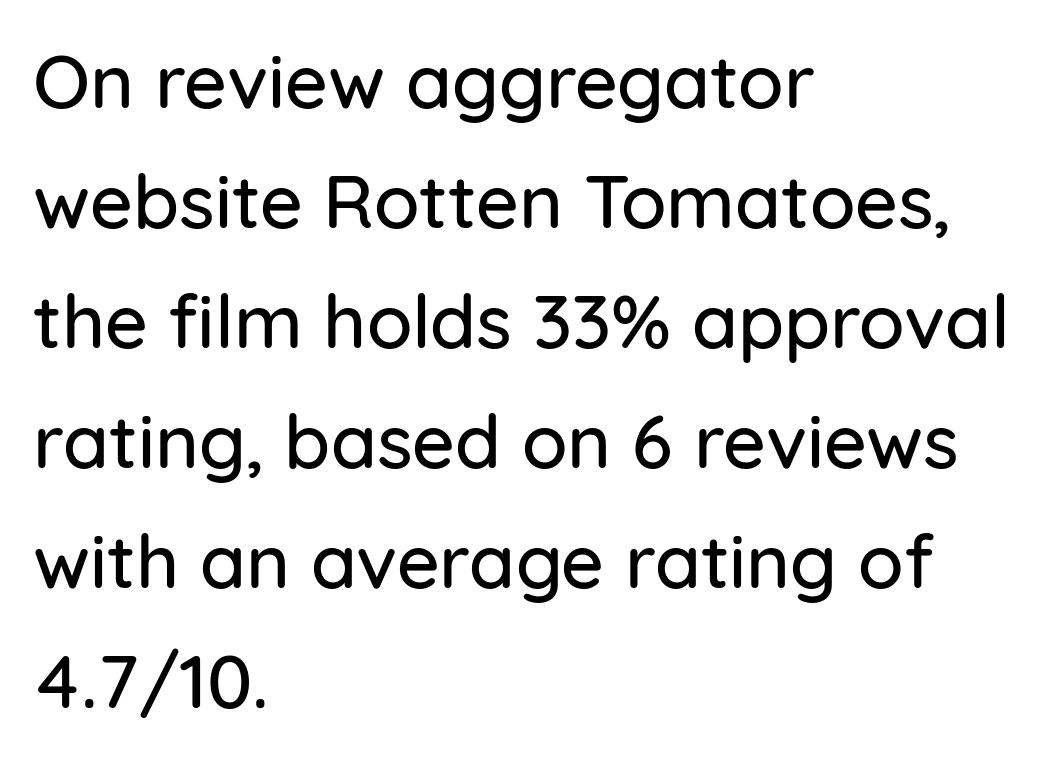
{"serif": "no", "italic": "no", "width": "normal", "stroke_contrast": "low", "x_height": "medium", "monospaced": "no", "underline": "no", "align": "left", "line_spacing": "normal", "line_spacing_ratio": 1.6, "letter_spacing": "normal", "letter_spacing_em": 0.0, "glyph_px": 75}
